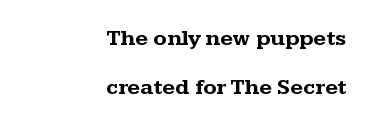
The image shows 22 px bold type, upright; set right-aligned, loose line spacing (2.22x), normal letter spacing, not underlined.
